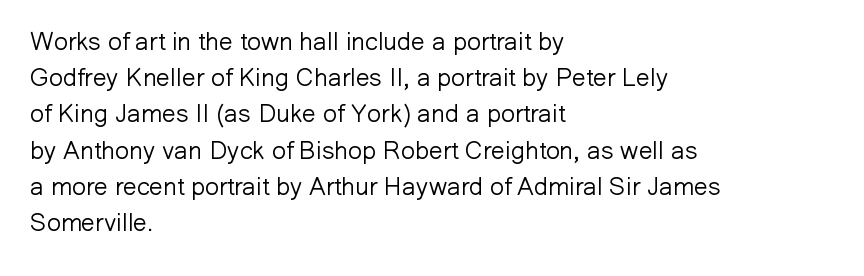
The image shows 25 px text type, upright; set left-aligned, normal line spacing (1.45x), normal letter spacing, not underlined.
